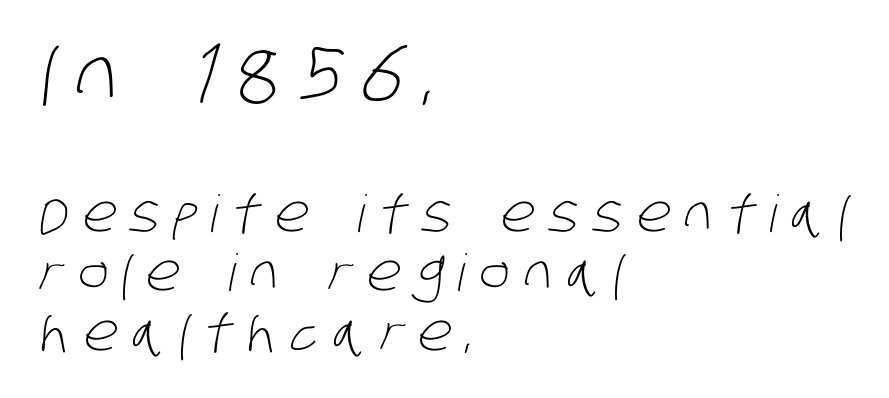
Q: Is the text bold? A: No.
Q: Is the typeface a serif or a sans-serif typeface? A: Sans-serif.
Q: Is the text underlined? A: No.
Q: How is the paragraph aligned? A: Left-aligned.
Q: Is the spacing between letters normal or unusually wide? A: Unusually wide.
Q: Which block of text is set in a larger size, the first (top) or the second (bottom)? A: The first (top) one.
Q: Width (condensed, normal, or wide)? A: Condensed.
Q: Stroke contrast? A: Low.
Q: x-height? A: Large.
Q: Monospaced? A: No.
